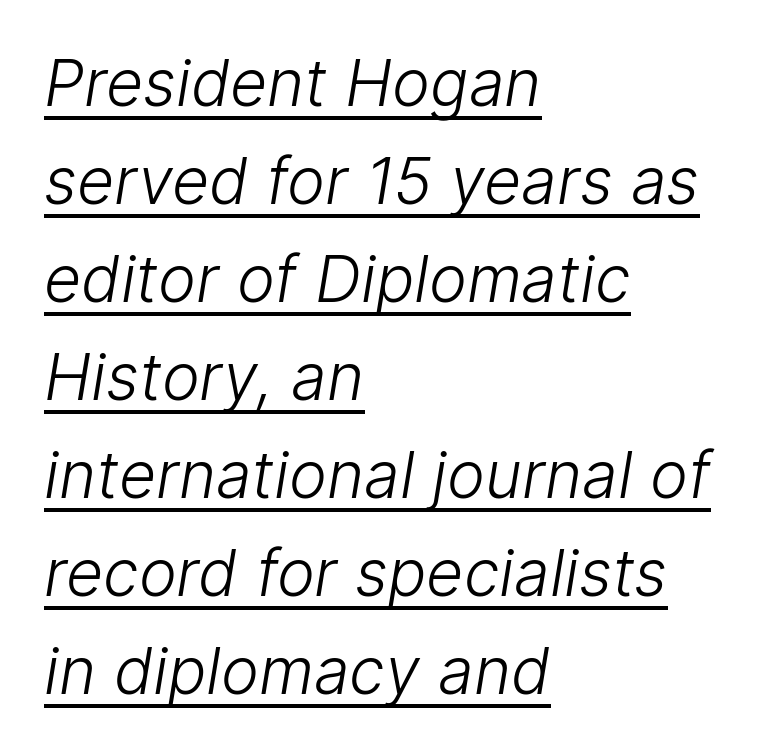
{"serif": "no", "bold": "no", "weight": "light", "width": "normal", "stroke_contrast": "low", "x_height": "medium", "monospaced": "no", "underline": "yes", "align": "left", "line_spacing": "normal", "line_spacing_ratio": 1.53, "letter_spacing": "normal", "letter_spacing_em": 0.0, "glyph_px": 64}
